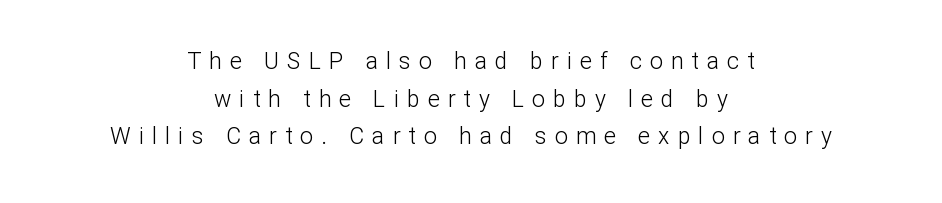
The paragraph has two soft edges and a firm central axis. Leading matches the norm, producing a regular column. Beneath every word, the page is bare. Words appear elongated and porous because spacing is wide. Posture: upright roman.
